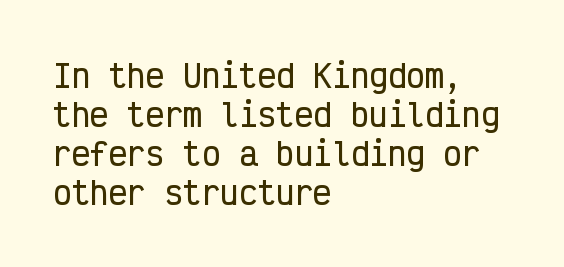
Q: Is the text italic (slanted)? A: No, it is upright.
Q: Is the typeface a serif or a sans-serif typeface? A: Sans-serif.
Q: Is the text underlined? A: No.
Q: How is the paragraph aligned? A: Left-aligned.
Q: Is the spacing between letters normal or unusually wide? A: Normal.
Q: Is the spacing between lines tight, normal or loose? A: Normal.
Q: Width (condensed, normal, or wide)? A: Condensed.
Q: Stroke contrast? A: Low.
Q: x-height? A: Medium.
Q: Monospaced? A: Yes.
